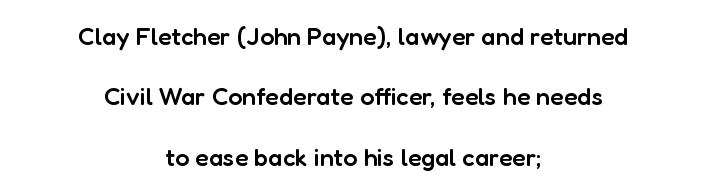
The image shows 25 px text type, upright; set centered, loose line spacing (2.42x), normal letter spacing, not underlined.
